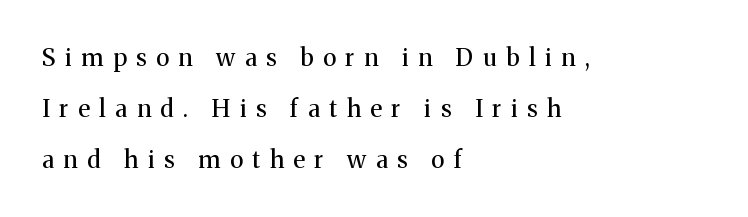
The image shows 24 px text type, upright; set left-aligned, loose line spacing (2.12x), unusually wide letter spacing (+0.4 em), not underlined.
